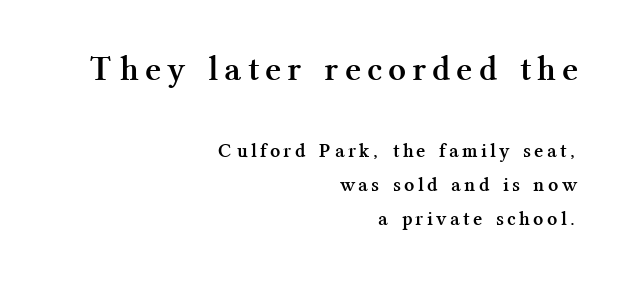
Q: Is the text bold? A: Yes.
Q: Is the text italic (slanted)? A: No, it is upright.
Q: Is the typeface a serif or a sans-serif typeface? A: Serif.
Q: Is the text underlined? A: No.
Q: How is the paragraph aligned? A: Right-aligned.
Q: Is the spacing between letters normal or unusually wide? A: Unusually wide.
Q: Which block of text is set in a larger size, the first (top) or the second (bottom)? A: The first (top) one.
Q: Width (condensed, normal, or wide)? A: Normal.
Q: Stroke contrast? A: Medium.
Q: x-height? A: Medium.
Q: Monospaced? A: No.
